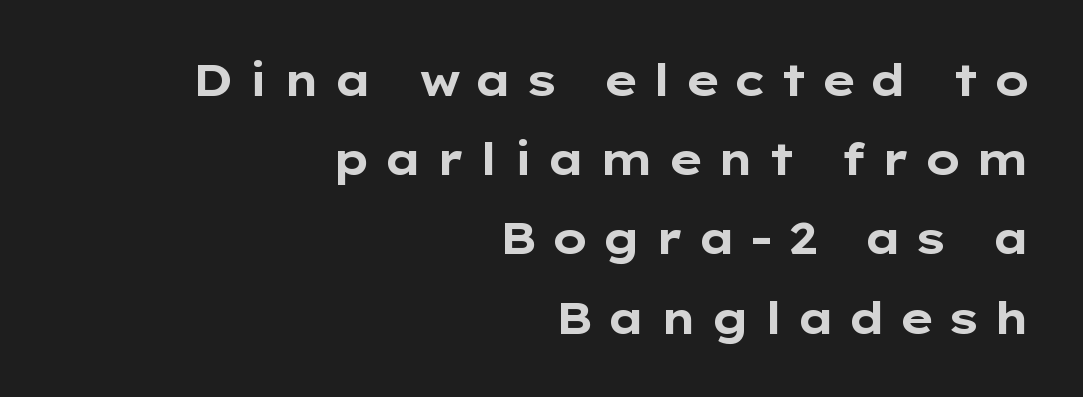
You could not count columns in this text — the font is proportionally spaced. Lines of text with bare space underneath. The setting favours the right margin, as signatures and pull-quotes sometimes do. Typesetter's note: full bold, strokes at maximum text heaviness. Italic: no, the glyphs are upright roman. In terms of letterform style, serifs are entirely absent.
